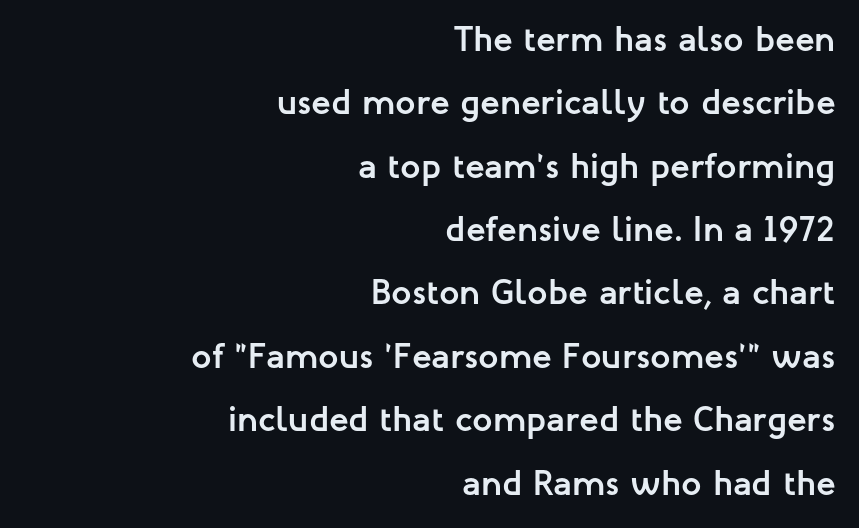
{"serif": "no", "italic": "no", "bold": "yes", "weight": "semibold", "width": "normal", "stroke_contrast": "low", "x_height": "medium", "monospaced": "no", "underline": "no", "align": "right", "line_spacing_ratio": 1.76, "letter_spacing": "normal", "letter_spacing_em": 0.0, "glyph_px": 36}
